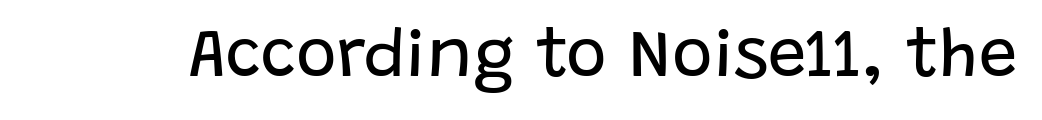
Q: Is the text bold? A: No.
Q: Is the text italic (slanted)? A: No, it is upright.
Q: Is the typeface a serif or a sans-serif typeface? A: Sans-serif.
Q: Is the text underlined? A: No.
Q: Is the spacing between letters normal or unusually wide? A: Normal.
Q: Width (condensed, normal, or wide)? A: Normal.
Q: Stroke contrast? A: Low.
Q: x-height? A: Large.
Q: Monospaced? A: No.
